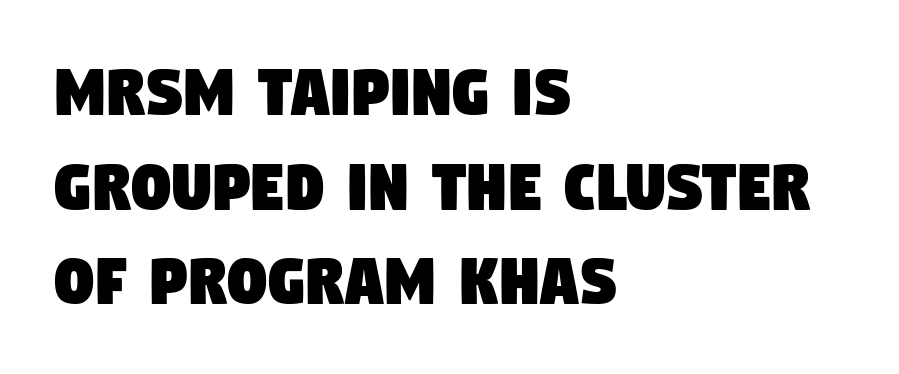
{"serif": "no", "width": "condensed", "stroke_contrast": "low", "x_height": "large", "monospaced": "no", "underline": "no", "align": "left", "line_spacing_ratio": 1.23, "letter_spacing": "normal", "letter_spacing_em": 0.0, "glyph_px": 77}
